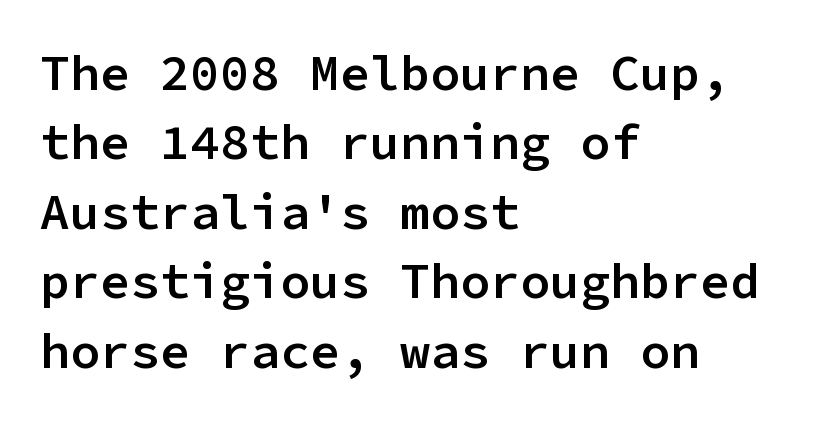
Q: Is the text bold? A: Semi-bold.
Q: Is the text italic (slanted)? A: No, it is upright.
Q: Is the typeface a serif or a sans-serif typeface? A: Sans-serif.
Q: Is the text underlined? A: No.
Q: How is the paragraph aligned? A: Left-aligned.
Q: Is the spacing between letters normal or unusually wide? A: Normal.
Q: Is the spacing between lines tight, normal or loose? A: Normal.
Q: Width (condensed, normal, or wide)? A: Normal.
Q: Stroke contrast? A: Low.
Q: x-height? A: Medium.
Q: Monospaced? A: Yes.
